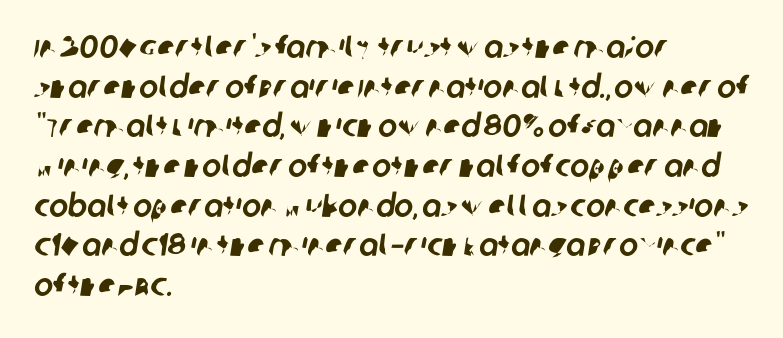
Q: Is the typeface a serif or a sans-serif typeface? A: Sans-serif.
Q: Is the text underlined? A: No.
Q: How is the paragraph aligned? A: Left-aligned.
Q: Is the spacing between letters normal or unusually wide? A: Normal.
Q: Width (condensed, normal, or wide)? A: Normal.
Q: Stroke contrast? A: Low.
Q: x-height? A: Large.
Q: Monospaced? A: No.
